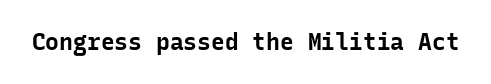
The image shows 23 px bold type, upright; set normal letter spacing, not underlined.
